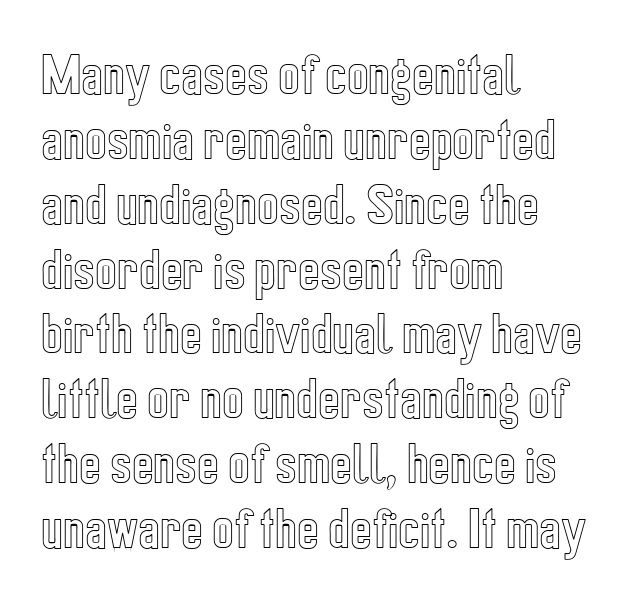
The image shows 46 px condensed type, upright; set left-aligned, normal line spacing (1.41x), normal letter spacing, not underlined; a medium x-height.
